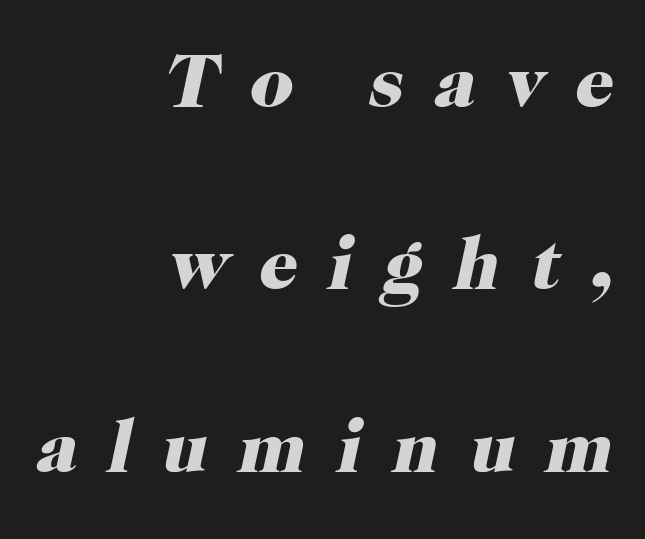
{"serif": "yes", "italic": "yes", "lean": "right", "slant_degrees": 12, "bold": "yes", "weight": "heavy", "width": "normal", "stroke_contrast": "high", "x_height": "medium", "monospaced": "no", "underline": "no", "align": "right", "line_spacing": "loose", "line_spacing_ratio": 2.4, "letter_spacing": "wide", "letter_spacing_em": 0.4, "glyph_px": 76}
